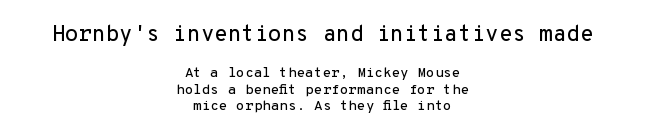
{"italic": "no", "underline": "no", "align": "center", "line_spacing_ratio": 1.17, "letter_spacing": "normal", "letter_spacing_em": 0.0, "larger_block": "first", "size_ratio": 1.57, "glyph_px": 22}
